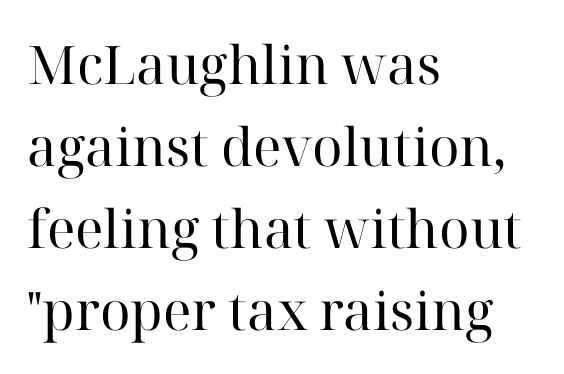
{"serif": "yes", "italic": "no", "bold": "no", "weight": "regular", "width": "normal", "stroke_contrast": "high", "x_height": "medium", "monospaced": "no", "underline": "no", "align": "left", "line_spacing": "normal", "line_spacing_ratio": 1.55, "letter_spacing": "normal", "letter_spacing_em": 0.0, "glyph_px": 53}
